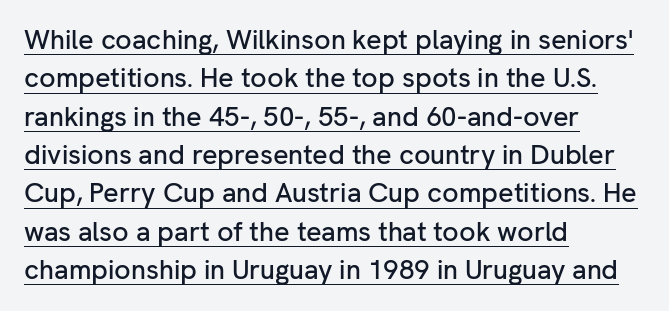
Does the copy run flush right? No — it runs flush left. The type sits square on the baseline with zero lean. These lines sit exactly where default settings would place them. Between one letter and the next there's only the usual sliver of space. The typesetter has applied underlining to the passage shown.
